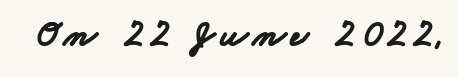
{"serif": "no", "bold": "yes", "weight": "bold", "width": "wide", "stroke_contrast": "low", "x_height": "small", "monospaced": "no", "underline": "no", "glyph_px": 38}
